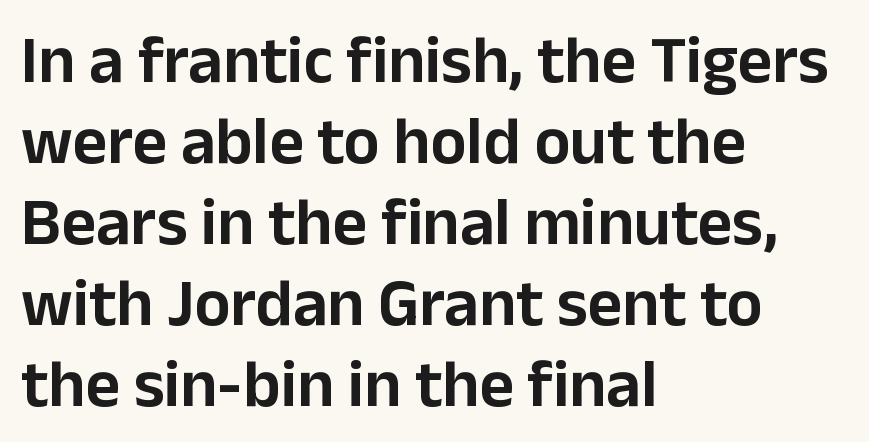
{"serif": "no", "italic": "no", "width": "normal", "stroke_contrast": "low", "x_height": "medium", "monospaced": "no", "underline": "no", "align": "left", "line_spacing_ratio": 1.21, "letter_spacing": "normal", "letter_spacing_em": 0.0, "glyph_px": 67}
